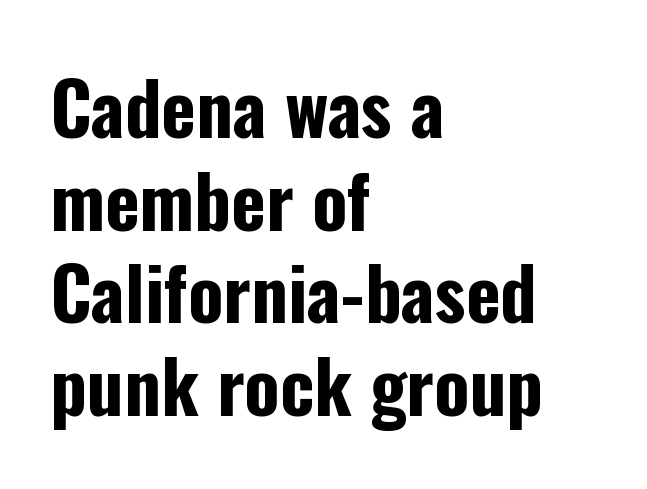
Q: Is the text bold? A: Yes.
Q: Is the text italic (slanted)? A: No, it is upright.
Q: Is the typeface a serif or a sans-serif typeface? A: Sans-serif.
Q: Is the text underlined? A: No.
Q: How is the paragraph aligned? A: Left-aligned.
Q: Is the spacing between letters normal or unusually wide? A: Normal.
Q: Is the spacing between lines tight, normal or loose? A: Normal.
Q: Width (condensed, normal, or wide)? A: Condensed.
Q: Stroke contrast? A: Low.
Q: x-height? A: Medium.
Q: Monospaced? A: No.
